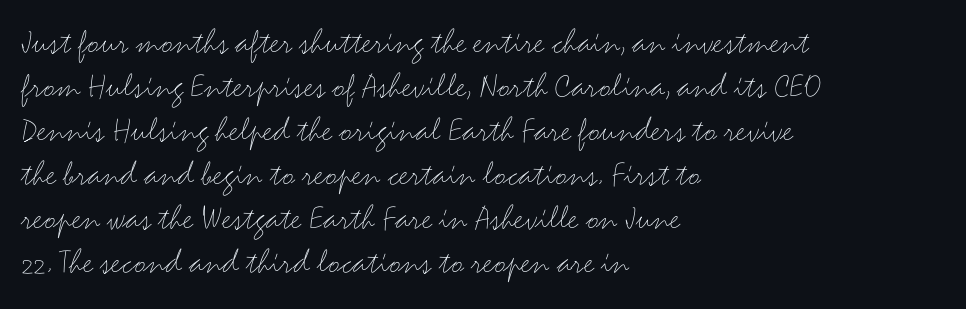
Q: Is the text bold? A: No.
Q: Is the text italic (slanted)? A: Yes.
Q: Is the typeface a serif or a sans-serif typeface? A: Sans-serif.
Q: Is the text underlined? A: No.
Q: How is the paragraph aligned? A: Left-aligned.
Q: Is the spacing between letters normal or unusually wide? A: Normal.
Q: Width (condensed, normal, or wide)? A: Wide.
Q: Stroke contrast? A: Medium.
Q: x-height? A: Small.
Q: Monospaced? A: No.
